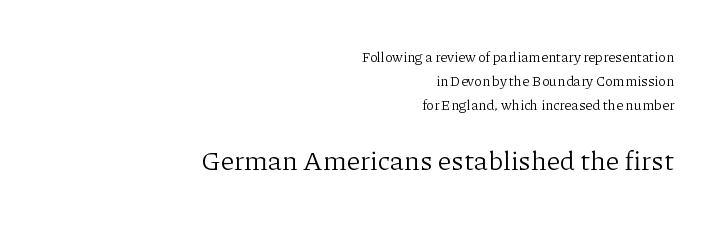
Characters remain perfectly vertical along every line. Is this a heavy cut? Hardly; it is regular or lighter. Rule under the text: the space is simply empty. Between one letter and the next there's only the usual sliver of space. The later block is typeset at a bigger size than the earlier block. This rendering uses right alignment, leaving the left contour irregular.
